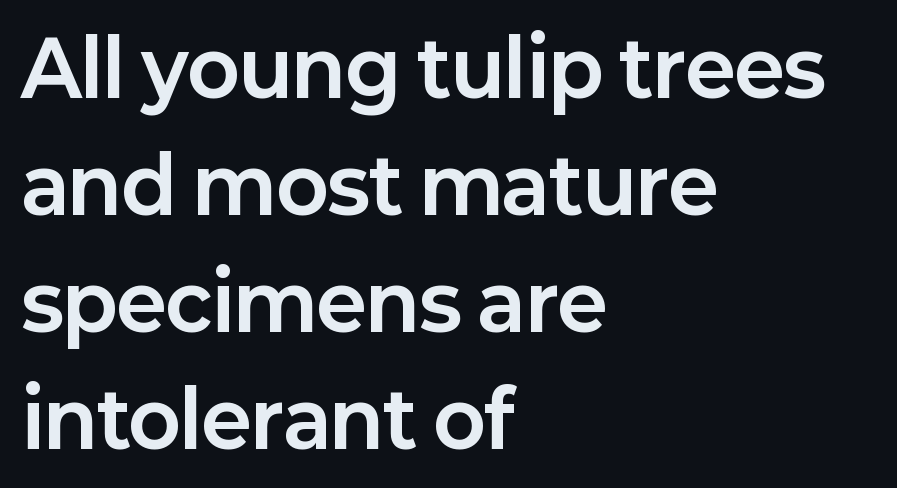
Does extra space separate the letters? No, they use regular spacing. In terms of letterform style, serifs are entirely absent. The typography opts for an upright posture over an oblique one. Strong, thick strokes mark this as bold type.
